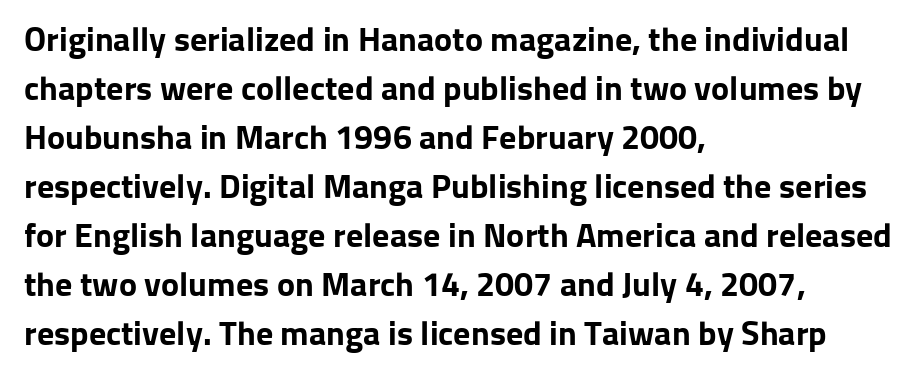
The typeface chosen for these lines omits serifs. Regarding leading, the lines here are spaced in the standard way. The line texture is even and compact thanks to regular tracking. The letters stand upright; this is a roman face. The glyphs are unaccompanied by any horizontal stroke below them. Typographic density is high because the face is bold.
